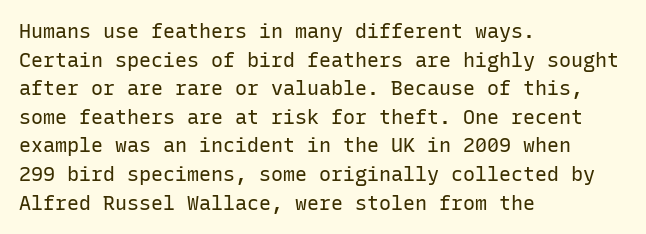
Q: Is the text bold? A: No.
Q: Is the text italic (slanted)? A: No, it is upright.
Q: Is the text underlined? A: No.
Q: How is the paragraph aligned? A: Left-aligned.
Q: Is the spacing between letters normal or unusually wide? A: Normal.
Q: Is the spacing between lines tight, normal or loose? A: Normal.
